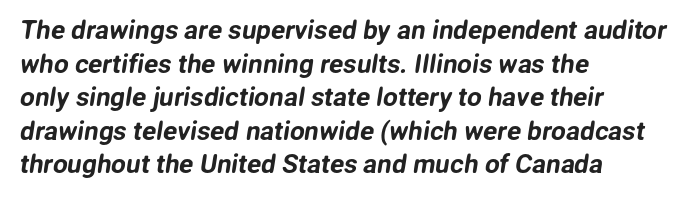
Nobody touched the tracking dial on this one. Leading: standard. Is the block centered? No — it sits flush against the left margin. Unmarked baselines from the first word to the last.
